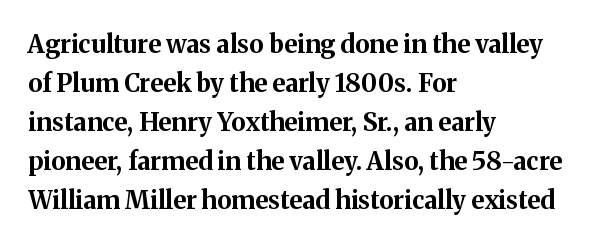
Vertical strokes here are truly vertical. In terms of letterspacing, this is plain default setting. This block has exactly the height ordinary leading produces. Pretty heavy lettering here — definitely bold.
